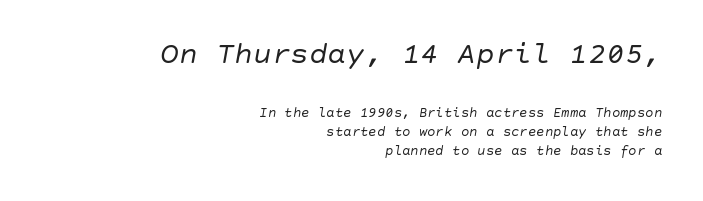
{"italic": "yes", "lean": "right", "slant_degrees": 10, "bold": "no", "weight": "regular", "width": "normal", "stroke_contrast": "low", "x_height": "large", "underline": "no", "align": "right", "line_spacing": "normal", "line_spacing_ratio": 1.34, "letter_spacing": "normal", "letter_spacing_em": 0.0, "larger_block": "first", "size_ratio": 2.21, "glyph_px": 31}
